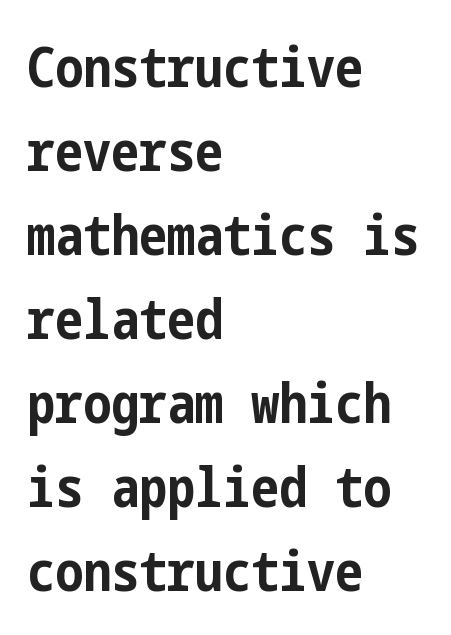
Q: Is the text bold? A: Yes.
Q: Is the text italic (slanted)? A: No, it is upright.
Q: Is the typeface a serif or a sans-serif typeface? A: Sans-serif.
Q: Is the text underlined? A: No.
Q: How is the paragraph aligned? A: Left-aligned.
Q: Is the spacing between letters normal or unusually wide? A: Normal.
Q: Is the spacing between lines tight, normal or loose? A: Normal.
Q: Width (condensed, normal, or wide)? A: Condensed.
Q: Stroke contrast? A: Low.
Q: x-height? A: Medium.
